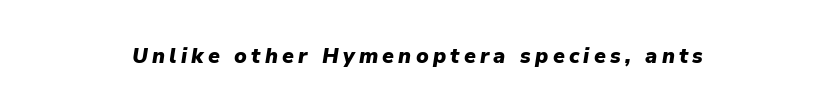
Q: Is the text bold? A: Yes.
Q: Is the text italic (slanted)? A: Yes, it leans right by about 9 degrees.
Q: Is the text underlined? A: No.
Q: Is the spacing between letters normal or unusually wide? A: Unusually wide.
